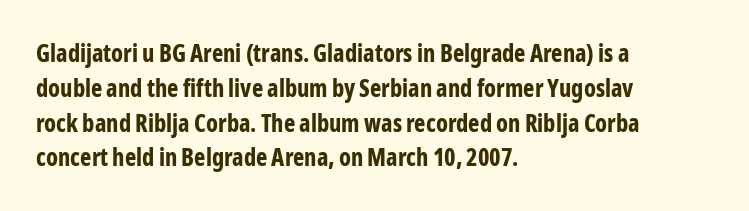
Q: Is the text bold? A: Yes.
Q: Is the text italic (slanted)? A: No, it is upright.
Q: Is the text underlined? A: No.
Q: How is the paragraph aligned? A: Left-aligned.
Q: Is the spacing between letters normal or unusually wide? A: Normal.
Q: Is the spacing between lines tight, normal or loose? A: Normal.
